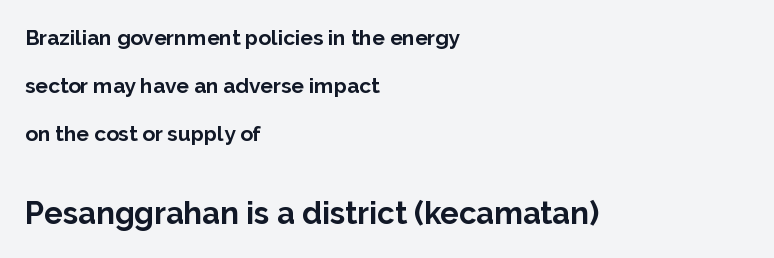
This sample has the flowing, uneven cadence of proportional lettering. This rendering features lettering with no underline. The tracking reads as untouched default to a designer's eye. Size contrast runs from small at the top to large at the bottom. Leftover space on each line is placed entirely after the last word. Examine the stroke ends and you'll find no serifs.
